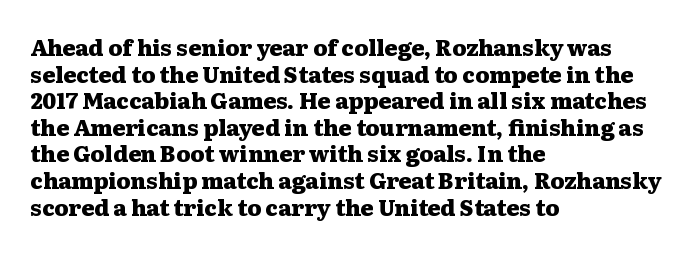
The image shows 22 px bold type, upright; set left-aligned, line spacing 1.21x, normal letter spacing, not underlined.
